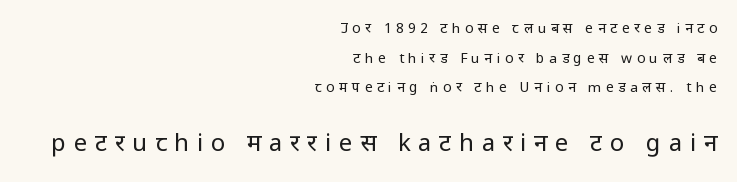
The image shows 24 px text type, upright; set right-aligned, loose line spacing (2.12x), unusually wide letter spacing (+0.32 em), not underlined; the second (bottom) block is 1.71x larger.
